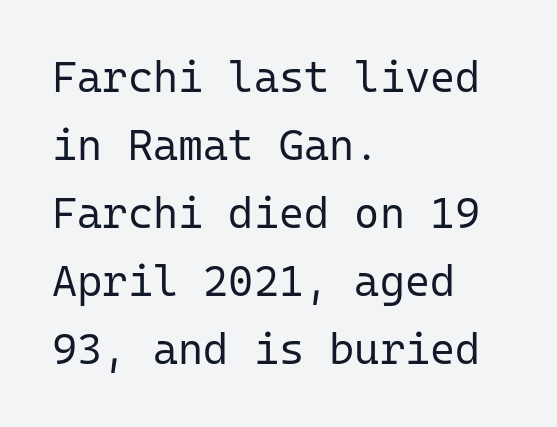
{"serif": "no", "italic": "no", "bold": "no", "weight": "regular", "width": "normal", "stroke_contrast": "low", "x_height": "medium", "monospaced": "yes", "underline": "no", "align": "left", "line_spacing": "normal", "line_spacing_ratio": 1.58, "letter_spacing": "normal", "letter_spacing_em": 0.0, "glyph_px": 43}
